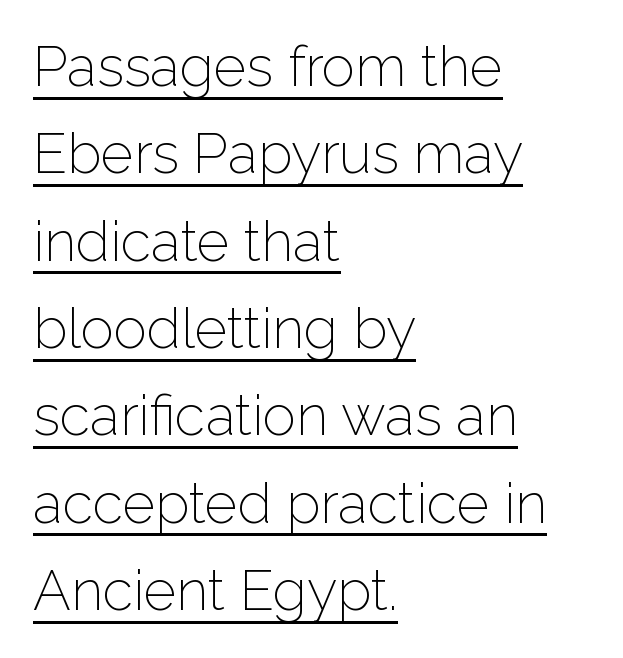
The image shows 56 px light sans-serif type, upright; set left-aligned, normal line spacing (1.56x), normal letter spacing, underlined; low stroke contrast and a medium x-height.
